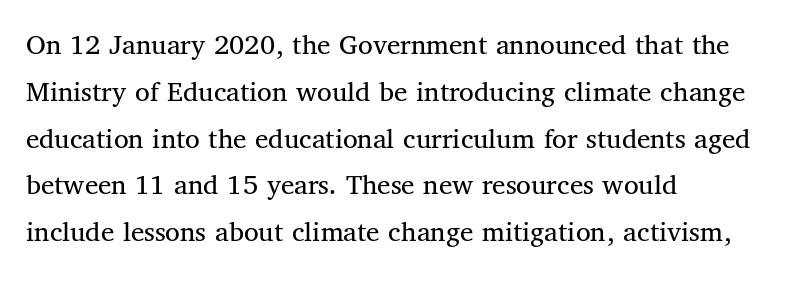
{"serif": "yes", "italic": "no", "bold": "no", "weight": "regular", "width": "normal", "stroke_contrast": "medium", "x_height": "medium", "monospaced": "no", "underline": "no", "align": "left", "line_spacing": "normal", "line_spacing_ratio": 1.56, "letter_spacing": "normal", "letter_spacing_em": 0.0, "glyph_px": 30}
